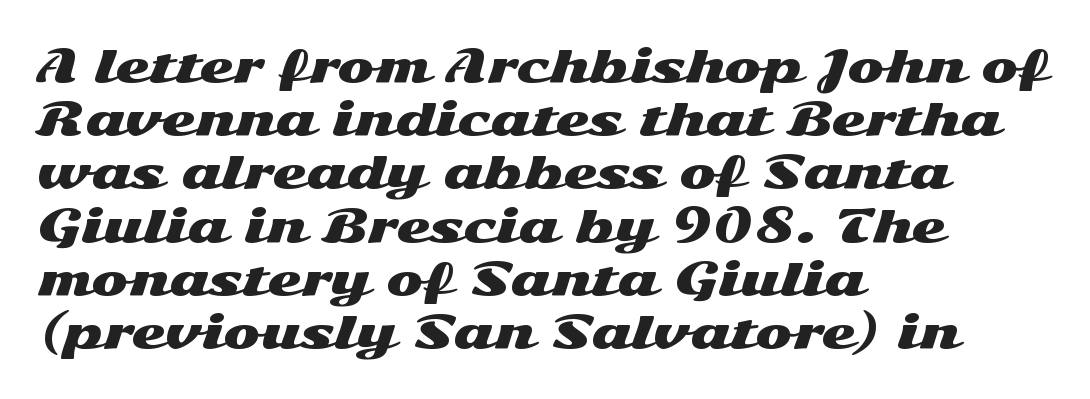
Q: Is the text italic (slanted)? A: Yes.
Q: Is the typeface a serif or a sans-serif typeface? A: Sans-serif.
Q: Is the text underlined? A: No.
Q: How is the paragraph aligned? A: Left-aligned.
Q: Is the spacing between letters normal or unusually wide? A: Normal.
Q: Width (condensed, normal, or wide)? A: Wide.
Q: Stroke contrast? A: Medium.
Q: x-height? A: Medium.
Q: Monospaced? A: No.
